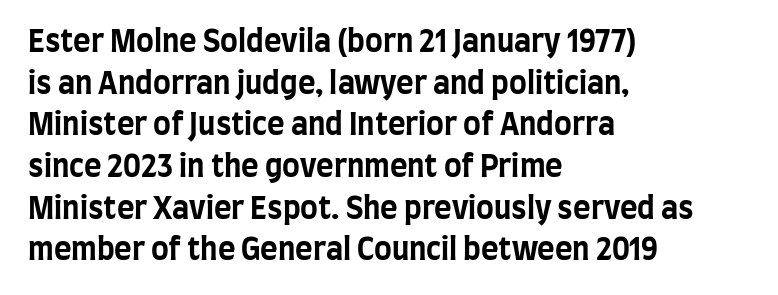
Q: Is the text bold? A: Yes.
Q: Is the text italic (slanted)? A: No, it is upright.
Q: Is the typeface a serif or a sans-serif typeface? A: Sans-serif.
Q: Is the text underlined? A: No.
Q: How is the paragraph aligned? A: Left-aligned.
Q: Is the spacing between letters normal or unusually wide? A: Normal.
Q: Is the spacing between lines tight, normal or loose? A: Normal.
Q: Width (condensed, normal, or wide)? A: Condensed.
Q: Stroke contrast? A: Low.
Q: x-height? A: Large.
Q: Monospaced? A: No.
